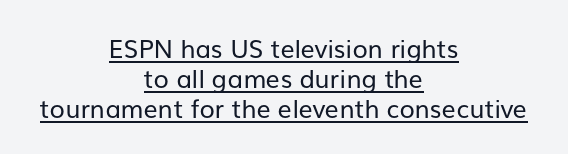
Students, observe the line beneath the letters — that is underlining. The compositor balanced each line on the midline. Glyph-to-glyph distance matches everyday printed text. A roman cut, with each character standing at attention.
